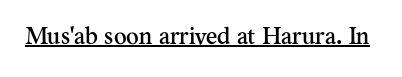
Default kerning and tracking; the words read as compact shapes. Notice how the stems are strictly vertical — no italics here. The glyphs are accompanied by a horizontal stroke just below them.
